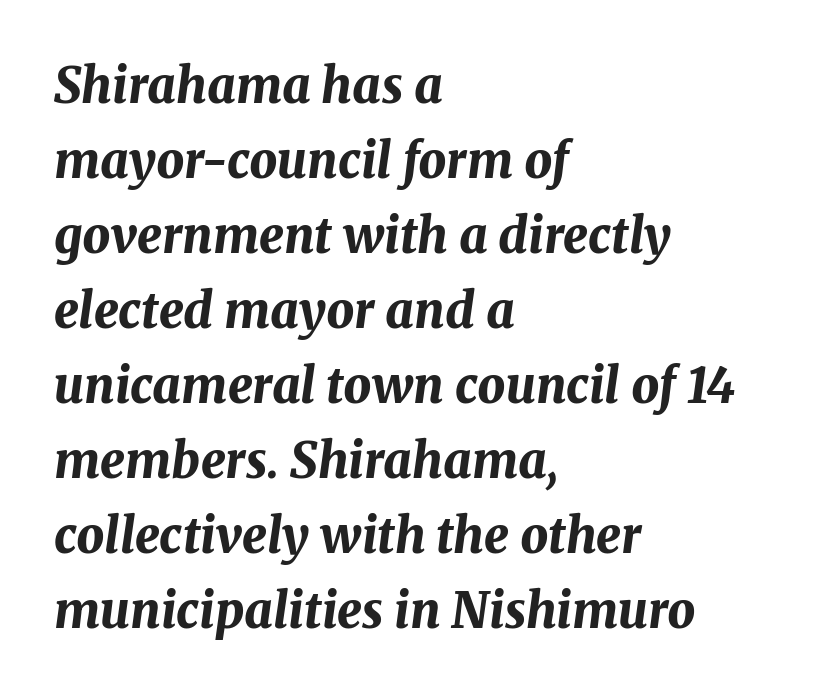
{"italic": "yes", "lean": "right", "slant_degrees": 8, "bold": "yes", "weight": "bold", "width": "normal", "stroke_contrast": "medium", "x_height": "medium", "monospaced": "no", "underline": "no", "align": "left", "line_spacing": "normal", "line_spacing_ratio": 1.53, "letter_spacing": "normal", "letter_spacing_em": 0.0, "glyph_px": 49}
